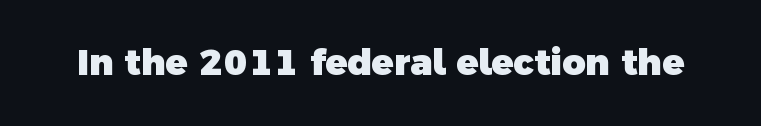
The gap between lines stays unmarked. Classification — sans serif. The letters are bold, with thick, heavy strokes. A typesetter would call this proportional, since set widths differ per character.
